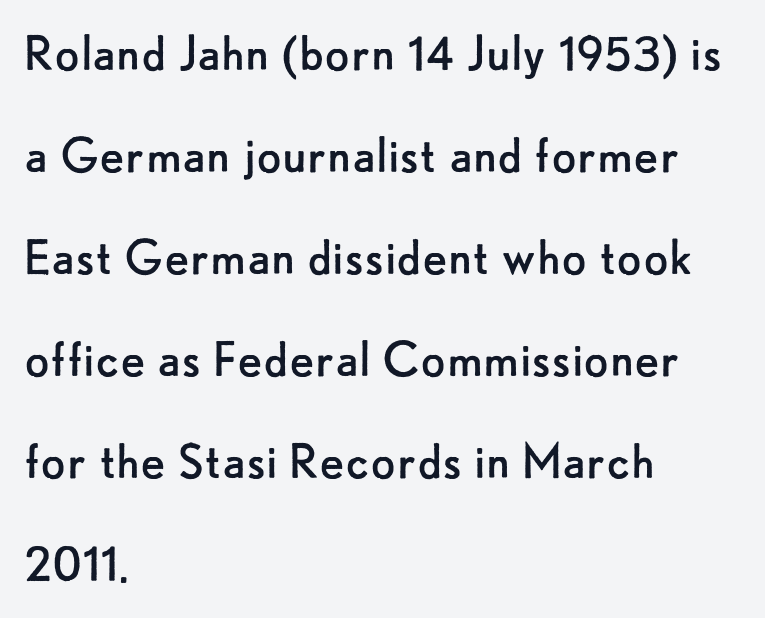
{"serif": "no", "italic": "no", "bold": "no", "weight": "regular", "width": "normal", "stroke_contrast": "low", "x_height": "small", "monospaced": "no", "underline": "no", "align": "left", "line_spacing_ratio": 1.76, "letter_spacing": "normal", "letter_spacing_em": 0.0, "glyph_px": 58}
